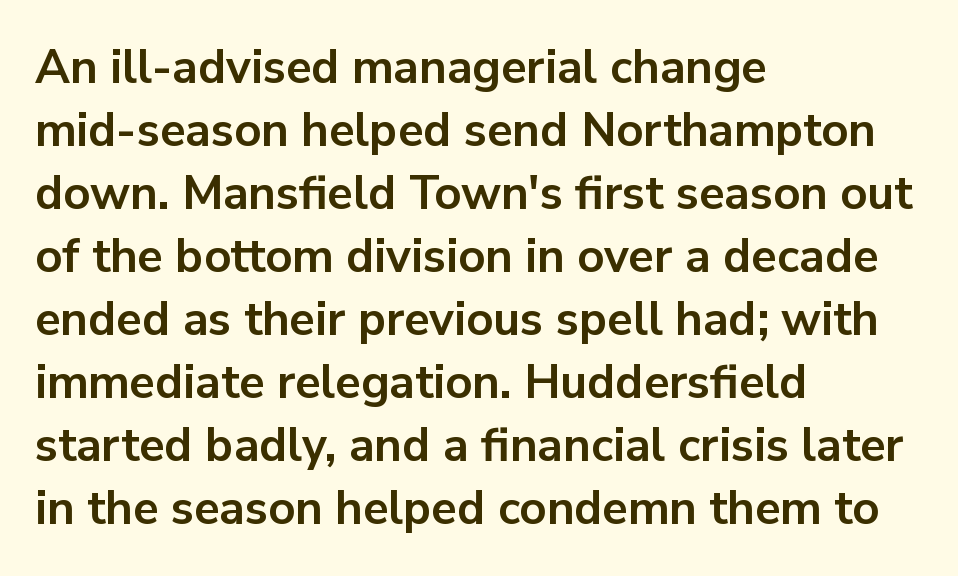
Q: Is the text bold? A: Yes.
Q: Is the text italic (slanted)? A: No, it is upright.
Q: Is the typeface a serif or a sans-serif typeface? A: Sans-serif.
Q: Is the text underlined? A: No.
Q: How is the paragraph aligned? A: Left-aligned.
Q: Is the spacing between letters normal or unusually wide? A: Normal.
Q: Is the spacing between lines tight, normal or loose? A: Normal.
Q: Width (condensed, normal, or wide)? A: Normal.
Q: Stroke contrast? A: Low.
Q: x-height? A: Medium.
Q: Monospaced? A: No.
